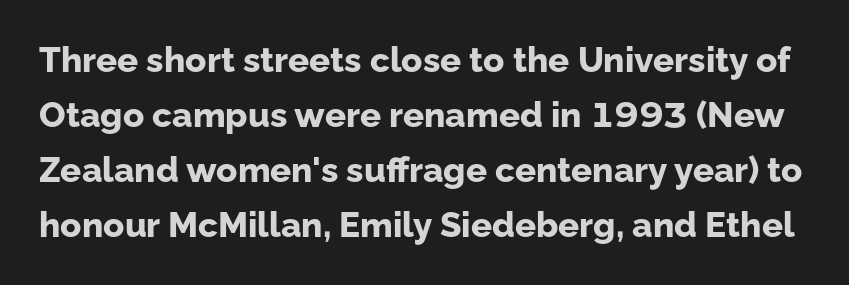
{"serif": "no", "italic": "no", "bold": "yes", "weight": "bold", "width": "normal", "stroke_contrast": "low", "x_height": "medium", "monospaced": "no", "underline": "no", "line_spacing": "normal", "line_spacing_ratio": 1.57, "letter_spacing": "normal", "letter_spacing_em": 0.0, "glyph_px": 35}
